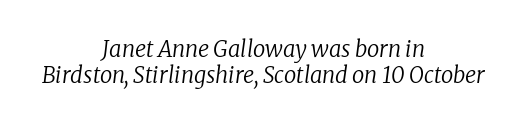
The image shows 22 px text type, italic (leaning right); set centered, line spacing 1.2x, normal letter spacing, not underlined.
